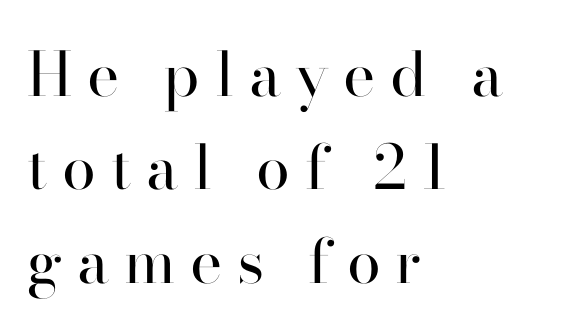
The image shows 61 px regular-weight serif type, upright; set left-aligned, normal line spacing (1.53x), unusually wide letter spacing (+0.24 em), not underlined; high stroke contrast and a small x-height.
